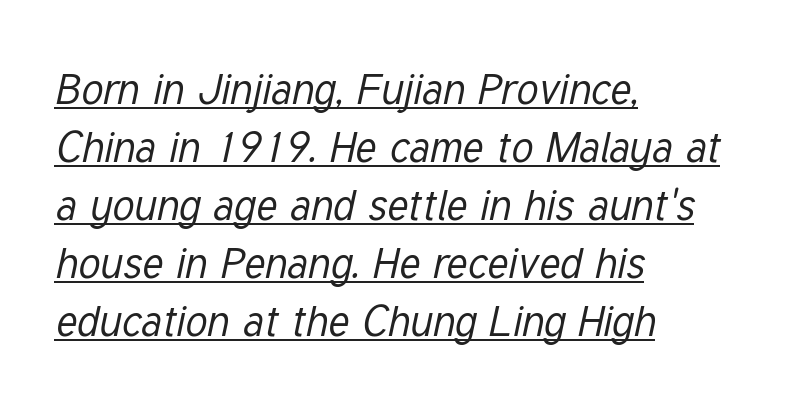
The image shows 43 px regular-weight, condensed type, italic (leaning right); set left-aligned, normal line spacing (1.35x), normal letter spacing, underlined; low stroke contrast and a medium x-height.
